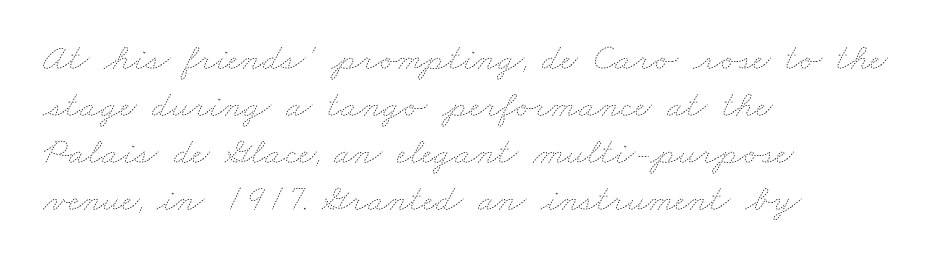
Honestly, there is no underline to notice here at all. No letter is thick-stroked: the sample isn't bold. A typesetter would call this zero additional tracking. Character widths vary here, with narrow letters taking less room than wide ones. The ragged edge is on the right, which tells us the setting is flush left.
